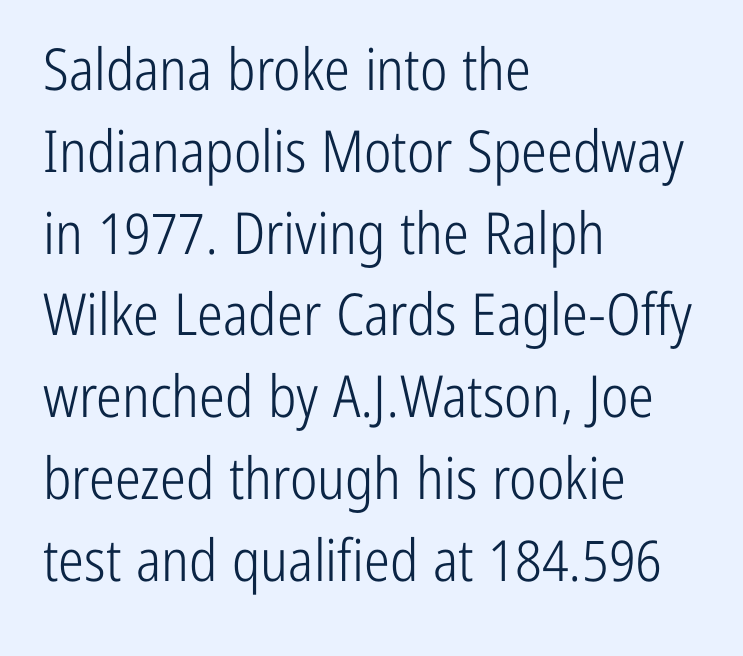
{"serif": "no", "italic": "no", "bold": "no", "weight": "light", "width": "condensed", "stroke_contrast": "low", "x_height": "medium", "monospaced": "no", "underline": "no", "align": "left", "line_spacing": "normal", "line_spacing_ratio": 1.41, "letter_spacing": "normal", "letter_spacing_em": 0.0, "glyph_px": 58}
